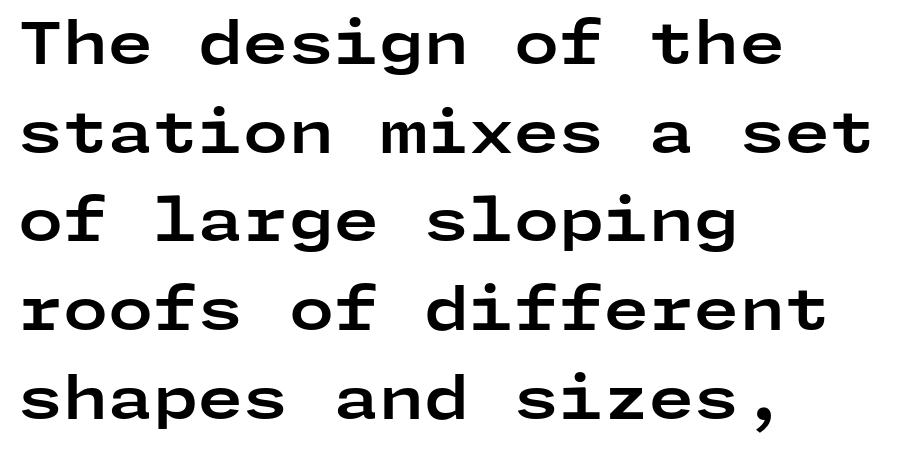
The image shows 58 px bold, wide sans-serif type, upright; set left-aligned, normal line spacing (1.53x), normal letter spacing, not underlined; low stroke contrast and a medium x-height.
